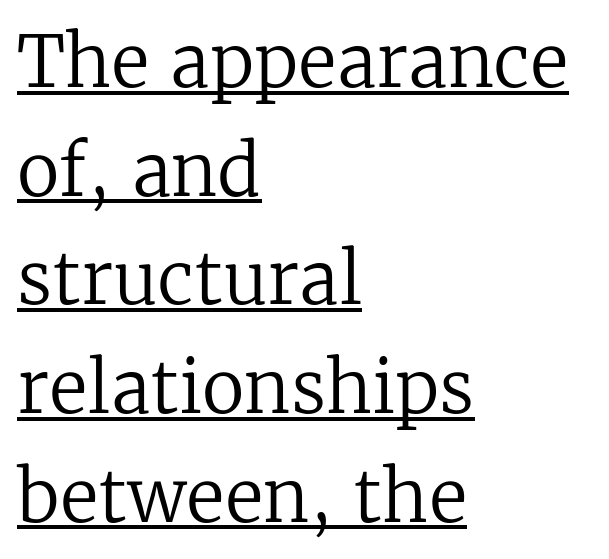
Q: Is the text bold? A: No.
Q: Is the text italic (slanted)? A: No, it is upright.
Q: Is the typeface a serif or a sans-serif typeface? A: Serif.
Q: Is the text underlined? A: Yes.
Q: How is the paragraph aligned? A: Left-aligned.
Q: Is the spacing between letters normal or unusually wide? A: Normal.
Q: Is the spacing between lines tight, normal or loose? A: Normal.
Q: Width (condensed, normal, or wide)? A: Normal.
Q: Stroke contrast? A: Low.
Q: x-height? A: Medium.
Q: Monospaced? A: No.
